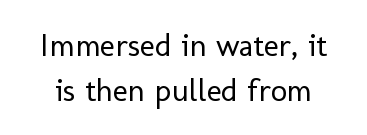
{"serif": "no", "italic": "no", "bold": "no", "weight": "regular", "width": "normal", "stroke_contrast": "low", "x_height": "medium", "monospaced": "no", "underline": "no", "line_spacing": "normal", "line_spacing_ratio": 1.4, "letter_spacing": "normal", "letter_spacing_em": 0.0, "glyph_px": 32}
